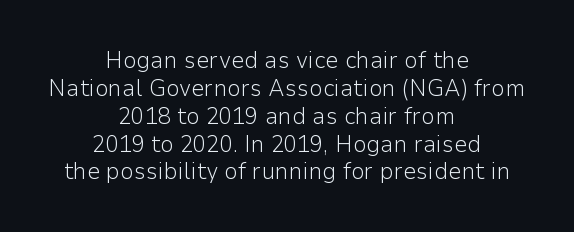
Q: Is the text bold? A: No.
Q: Is the text italic (slanted)? A: No, it is upright.
Q: Is the text underlined? A: No.
Q: How is the paragraph aligned? A: Centered.
Q: Is the spacing between letters normal or unusually wide? A: Normal.
